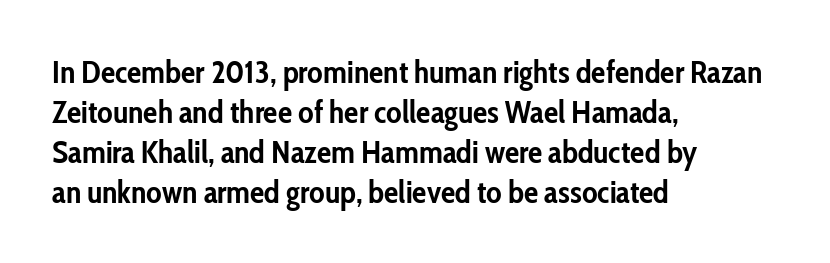
{"serif": "no", "italic": "no", "bold": "yes", "weight": "semibold", "width": "condensed", "stroke_contrast": "low", "x_height": "medium", "monospaced": "no", "underline": "no", "align": "left", "line_spacing": "normal", "line_spacing_ratio": 1.25, "letter_spacing": "normal", "letter_spacing_em": 0.0, "glyph_px": 32}
